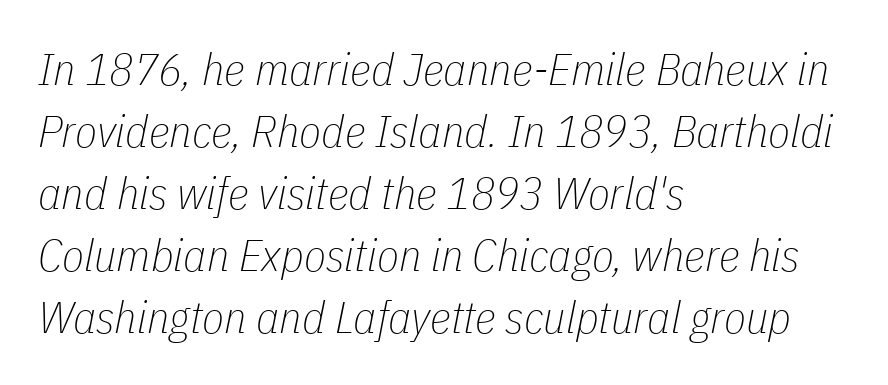
This block has exactly the height ordinary leading produces. Do the characters align in a grid? No, the font is proportional. Counters stay open thanks to moderate or lighter strokes. The setting favours the left margin, as ordinary paragraphs usually do.
